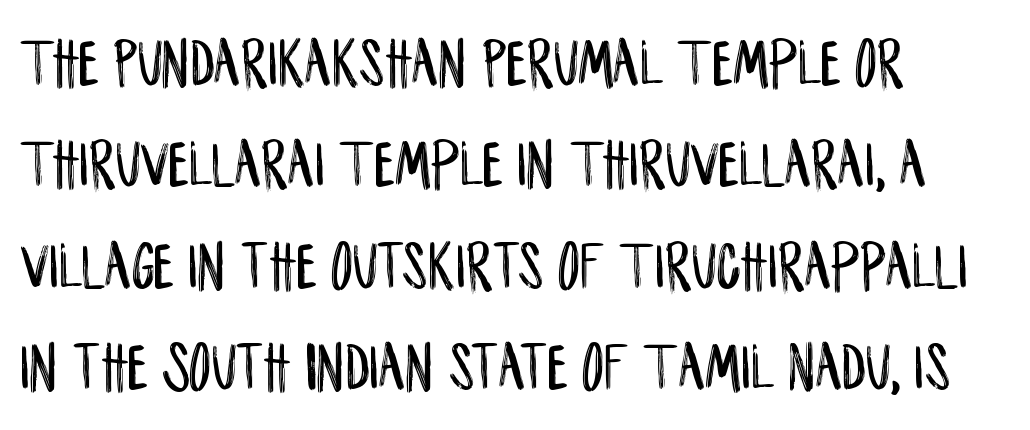
Q: Is the text italic (slanted)? A: No, it is upright.
Q: Is the typeface a serif or a sans-serif typeface? A: Sans-serif.
Q: Is the text underlined? A: No.
Q: How is the paragraph aligned? A: Left-aligned.
Q: Is the spacing between letters normal or unusually wide? A: Normal.
Q: Is the spacing between lines tight, normal or loose? A: Normal.
Q: Width (condensed, normal, or wide)? A: Condensed.
Q: Stroke contrast? A: Low.
Q: x-height? A: Large.
Q: Monospaced? A: No.
